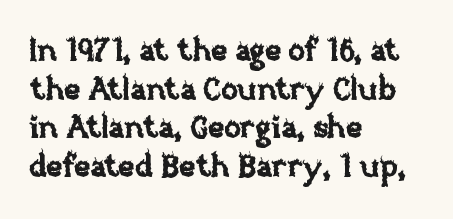
The image shows 31 px text type, upright; set left-aligned, normal line spacing (1.25x), normal letter spacing, not underlined; low stroke contrast and a large x-height.
